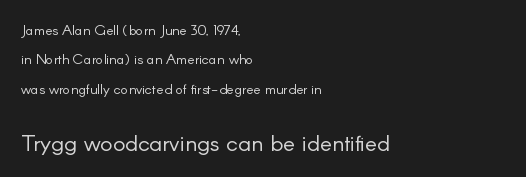
Q: Is the text bold? A: No.
Q: Is the text italic (slanted)? A: No, it is upright.
Q: Is the text underlined? A: No.
Q: How is the paragraph aligned? A: Left-aligned.
Q: Is the spacing between letters normal or unusually wide? A: Normal.
Q: Is the spacing between lines tight, normal or loose? A: Loose.
Q: Which block of text is set in a larger size, the first (top) or the second (bottom)? A: The second (bottom) one.
